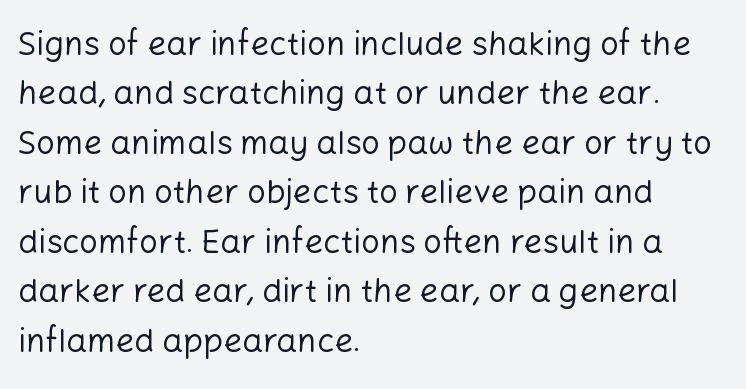
Q: Is the text bold? A: No.
Q: Is the text italic (slanted)? A: No, it is upright.
Q: Is the typeface a serif or a sans-serif typeface? A: Sans-serif.
Q: Is the text underlined? A: No.
Q: How is the paragraph aligned? A: Left-aligned.
Q: Is the spacing between letters normal or unusually wide? A: Normal.
Q: Is the spacing between lines tight, normal or loose? A: Normal.
Q: Width (condensed, normal, or wide)? A: Normal.
Q: Stroke contrast? A: Low.
Q: x-height? A: Medium.
Q: Monospaced? A: No.
